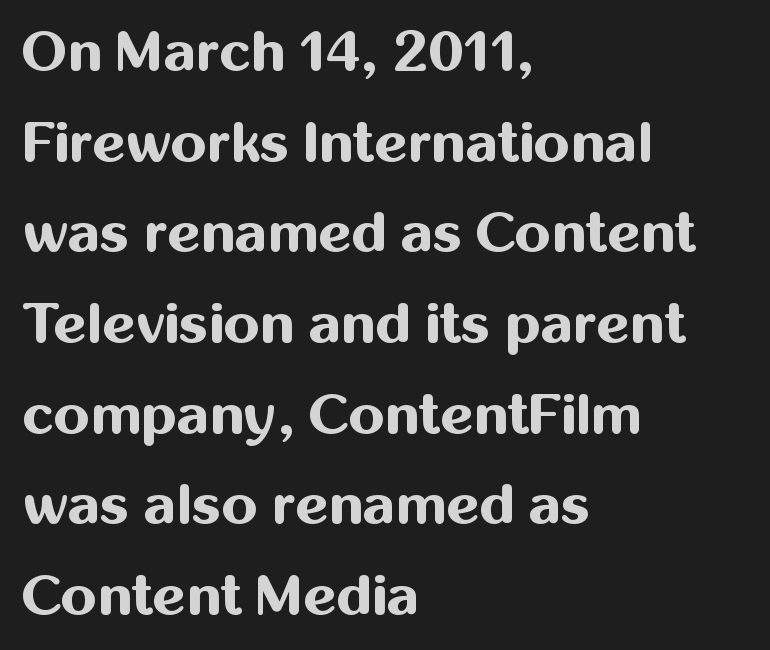
Q: Is the text bold? A: Yes.
Q: Is the text italic (slanted)? A: No, it is upright.
Q: Is the typeface a serif or a sans-serif typeface? A: Sans-serif.
Q: Is the text underlined? A: No.
Q: How is the paragraph aligned? A: Left-aligned.
Q: Is the spacing between letters normal or unusually wide? A: Normal.
Q: Is the spacing between lines tight, normal or loose? A: Normal.
Q: Width (condensed, normal, or wide)? A: Normal.
Q: Stroke contrast? A: Medium.
Q: x-height? A: Medium.
Q: Monospaced? A: No.
